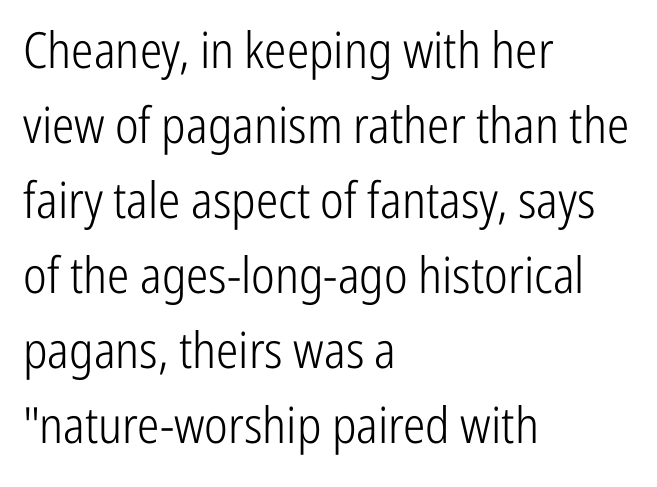
{"serif": "no", "italic": "no", "bold": "no", "weight": "light", "width": "condensed", "stroke_contrast": "low", "x_height": "medium", "monospaced": "no", "underline": "no", "align": "left", "line_spacing": "normal", "line_spacing_ratio": 1.5, "letter_spacing": "normal", "letter_spacing_em": 0.0, "glyph_px": 50}
